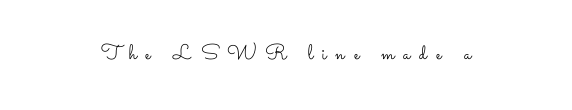
The font sits on the lighter half of the weight spectrum, regular included. Words float on clear page, feet unadorned. The compositor balanced each line on the midline. Compared with typical body copy, the letter spacing here is much looser.
